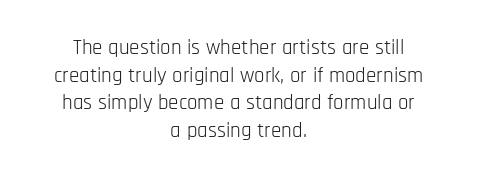
The image shows 21 px text type, upright; set centered, normal line spacing (1.31x), normal letter spacing, not underlined.
